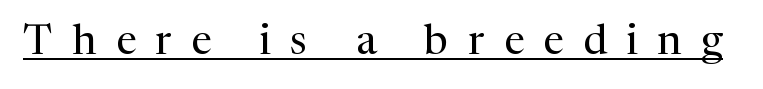
Looks like someone drew a line under every word here. Is this a heavy cut? Hardly; it is regular or lighter. Typographically, this falls in the serif category. The face used here is rendered with a markedly widened letterfit. Varying glyph widths throughout — classic text-font behaviour. This is the regular roman posture of the typeface.
